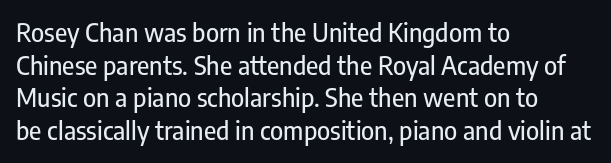
Q: Is the text italic (slanted)? A: No, it is upright.
Q: Is the text underlined? A: No.
Q: How is the paragraph aligned? A: Left-aligned.
Q: Is the spacing between letters normal or unusually wide? A: Normal.
Q: Is the spacing between lines tight, normal or loose? A: Normal.
